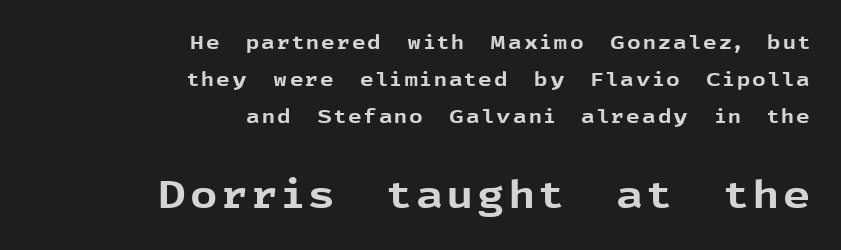
{"serif": "no", "italic": "no", "bold": "yes", "weight": "bold", "width": "normal", "x_height": "medium", "monospaced": "no", "underline": "no", "align": "right", "line_spacing": "loose", "line_spacing_ratio": 1.94, "larger_block": "second", "size_ratio": 2.0, "glyph_px": 38}
